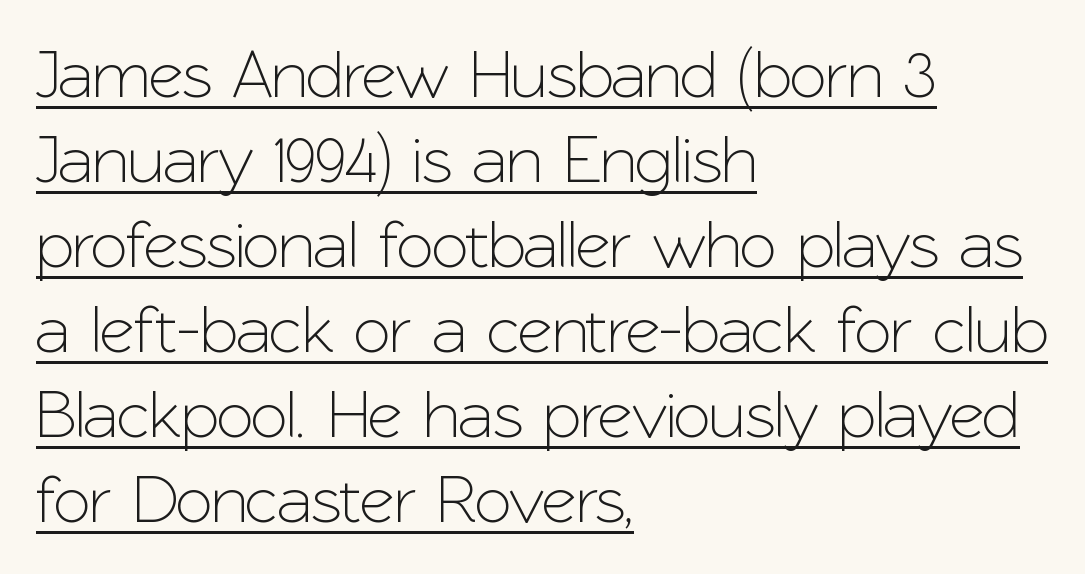
The image shows 68 px sans-serif type, upright; set left-aligned, normal line spacing (1.25x), normal letter spacing, underlined; low stroke contrast and a medium x-height.
